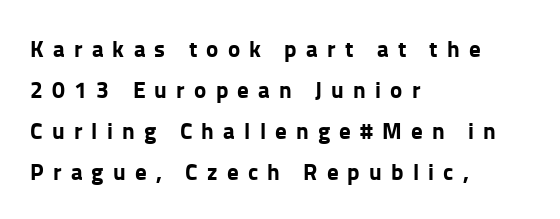
The font is running at its bold setting. Designer's note — italics off, roman on. Honestly, there is no underline to notice here at all. There is plenty of visible air inserted between adjacent glyphs. Visually the block forms a straight wall on the left and a jagged coastline on the right.
